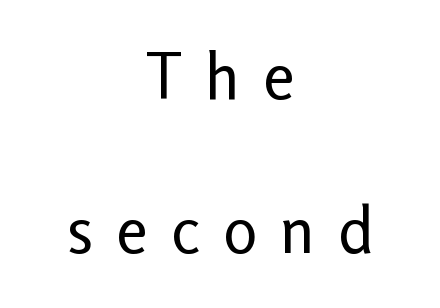
The image shows 64 px regular-weight sans-serif type, upright; set centered, loose line spacing (2.41x), unusually wide letter spacing (+0.36 em), not underlined; low stroke contrast and a medium x-height.
